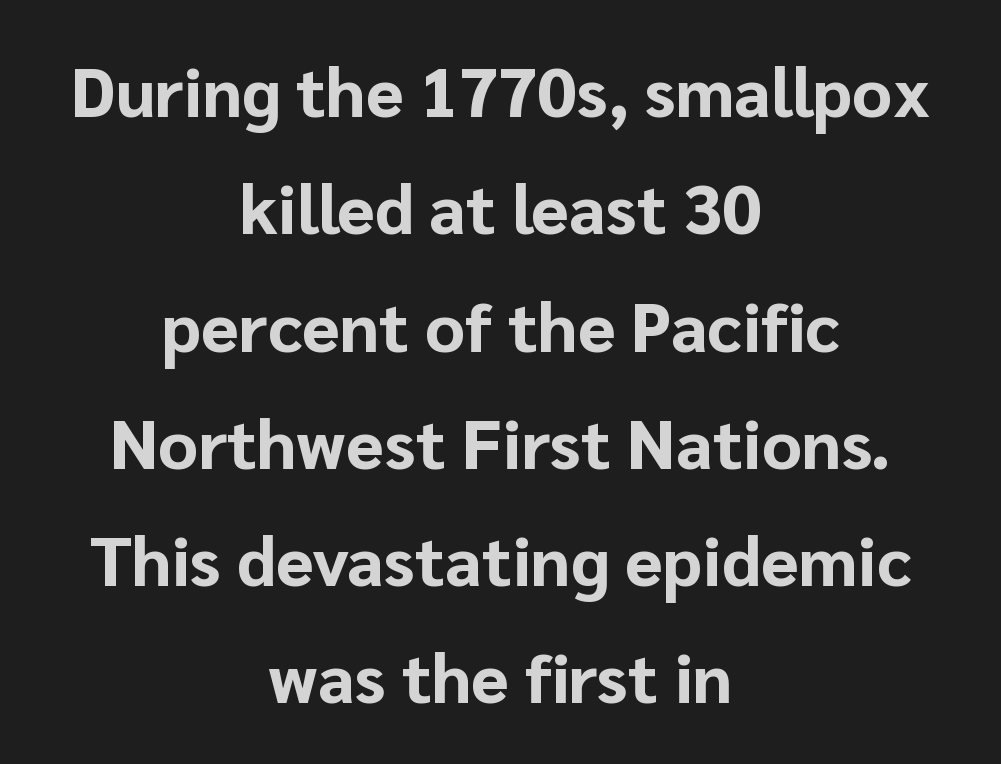
The image shows 69 px bold sans-serif type, upright; set centered, normal line spacing (1.7x), normal letter spacing, not underlined; low stroke contrast and a medium x-height.
